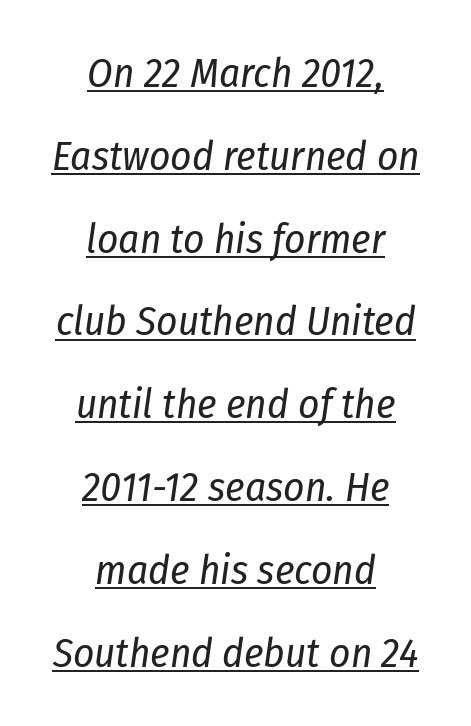
Interline gaps are noticeably wide in this sample. Emphasis is given by a line drawn under the lettering. Rendered with sloped, italic letterforms. Ink coverage per letter is moderate at most.
